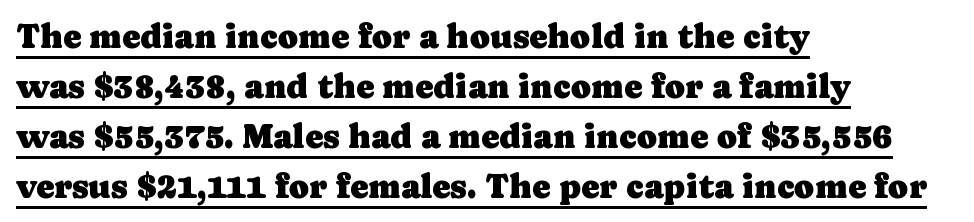
Q: Is the text italic (slanted)? A: No, it is upright.
Q: Is the typeface a serif or a sans-serif typeface? A: Serif.
Q: Is the text underlined? A: Yes.
Q: How is the paragraph aligned? A: Left-aligned.
Q: Is the spacing between letters normal or unusually wide? A: Normal.
Q: Is the spacing between lines tight, normal or loose? A: Normal.
Q: Width (condensed, normal, or wide)? A: Normal.
Q: Stroke contrast? A: Low.
Q: x-height? A: Medium.
Q: Monospaced? A: No.
